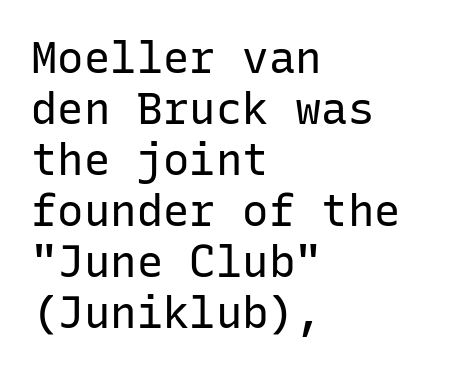
The image shows 44 px regular-weight sans-serif type, upright, monospaced; set left-aligned, line spacing 1.16x, normal letter spacing, not underlined; low stroke contrast and a medium x-height.
